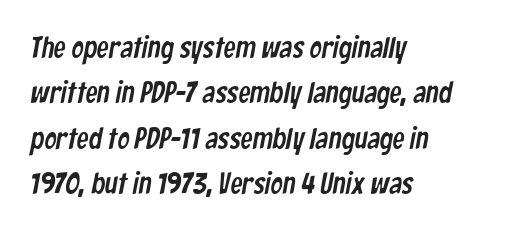
The image shows 30 px condensed sans-serif type; set left-aligned, normal line spacing (1.51x), normal letter spacing, not underlined; low stroke contrast and a medium x-height.
